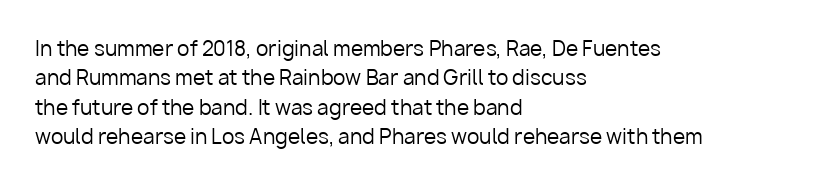
{"italic": "no", "bold": "no", "underline": "no", "align": "left", "line_spacing": "normal", "line_spacing_ratio": 1.47, "letter_spacing": "normal", "letter_spacing_em": 0.0, "glyph_px": 20}
